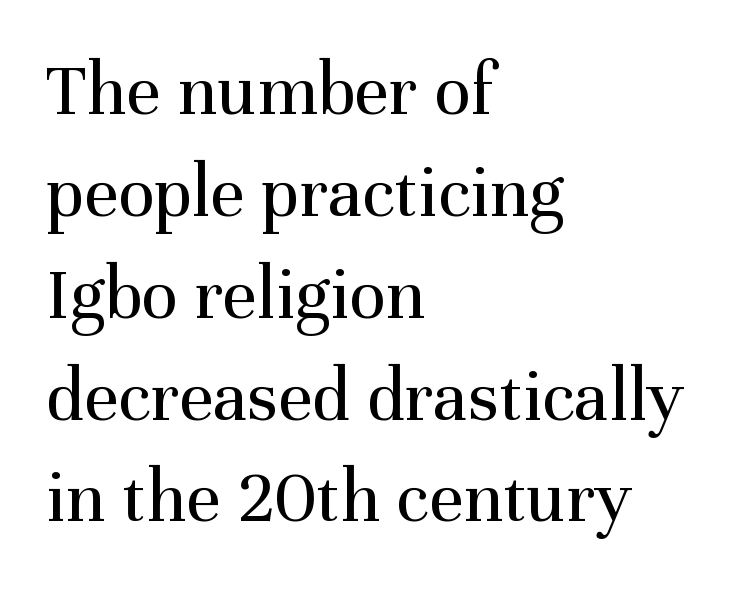
Q: Is the text bold? A: No.
Q: Is the text italic (slanted)? A: No, it is upright.
Q: Is the typeface a serif or a sans-serif typeface? A: Serif.
Q: Is the text underlined? A: No.
Q: How is the paragraph aligned? A: Left-aligned.
Q: Is the spacing between letters normal or unusually wide? A: Normal.
Q: Is the spacing between lines tight, normal or loose? A: Normal.
Q: Width (condensed, normal, or wide)? A: Normal.
Q: Stroke contrast? A: Medium.
Q: x-height? A: Medium.
Q: Monospaced? A: No.
